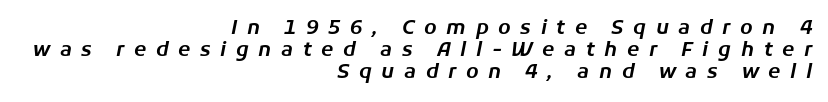
Q: Is the text italic (slanted)? A: Yes, it leans right by about 11 degrees.
Q: Is the text underlined? A: No.
Q: How is the paragraph aligned? A: Right-aligned.
Q: Is the spacing between letters normal or unusually wide? A: Unusually wide.
Q: Is the spacing between lines tight, normal or loose? A: Tight.
